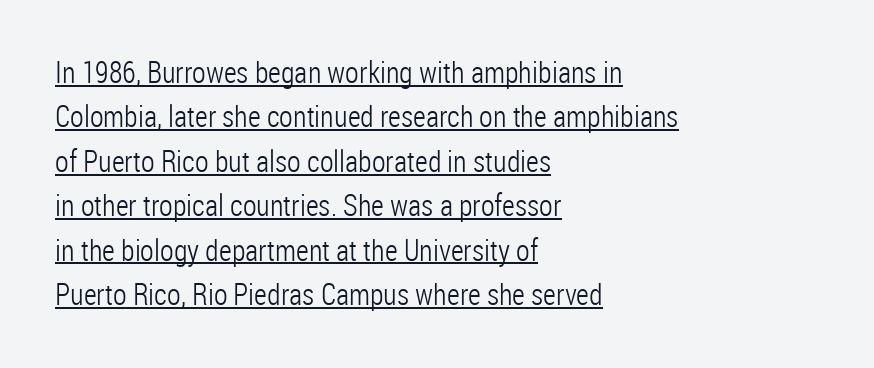
{"serif": "no", "italic": "no", "bold": "no", "weight": "light", "width": "condensed", "stroke_contrast": "low", "x_height": "medium", "monospaced": "no", "underline": "yes", "align": "left", "line_spacing": "normal", "line_spacing_ratio": 1.48, "letter_spacing": "normal", "letter_spacing_em": 0.0, "glyph_px": 30}
